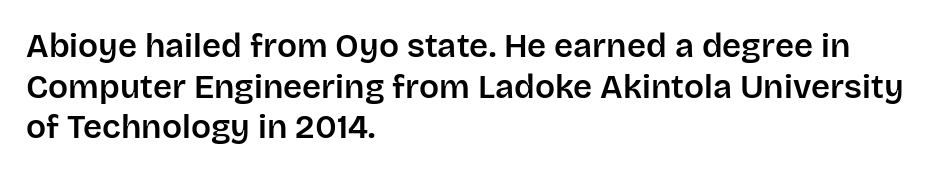
{"serif": "no", "italic": "no", "width": "normal", "stroke_contrast": "low", "x_height": "large", "monospaced": "no", "underline": "no", "align": "left", "line_spacing_ratio": 1.23, "letter_spacing": "normal", "letter_spacing_em": 0.0, "glyph_px": 33}
